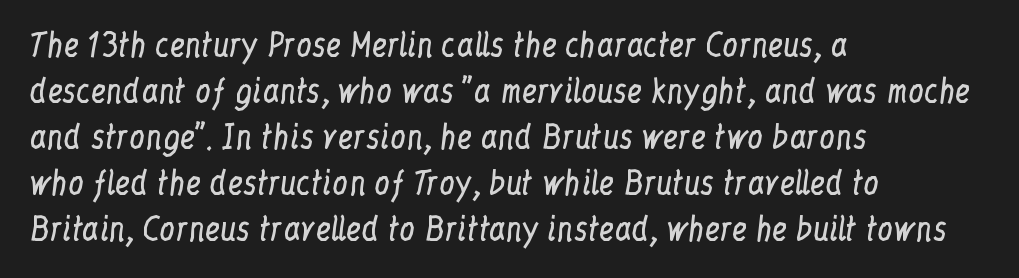
Q: Is the text bold? A: No.
Q: Is the text italic (slanted)? A: Yes.
Q: Is the typeface a serif or a sans-serif typeface? A: Serif.
Q: Is the text underlined? A: No.
Q: How is the paragraph aligned? A: Left-aligned.
Q: Is the spacing between letters normal or unusually wide? A: Normal.
Q: Is the spacing between lines tight, normal or loose? A: Normal.
Q: Width (condensed, normal, or wide)? A: Condensed.
Q: Stroke contrast? A: Low.
Q: x-height? A: Medium.
Q: Monospaced? A: No.
